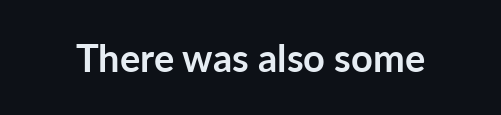
Q: Is the text bold? A: Yes.
Q: Is the text italic (slanted)? A: No, it is upright.
Q: Is the typeface a serif or a sans-serif typeface? A: Sans-serif.
Q: Is the text underlined? A: No.
Q: Is the spacing between letters normal or unusually wide? A: Normal.
Q: Width (condensed, normal, or wide)? A: Normal.
Q: Stroke contrast? A: Low.
Q: x-height? A: Medium.
Q: Monospaced? A: No.
